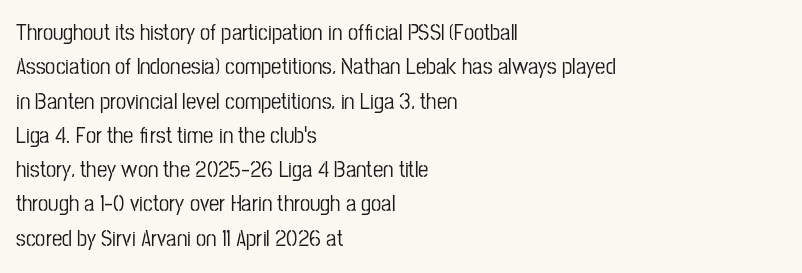
Q: Is the text italic (slanted)? A: No, it is upright.
Q: Is the text underlined? A: No.
Q: How is the paragraph aligned? A: Left-aligned.
Q: Is the spacing between letters normal or unusually wide? A: Normal.
Q: Is the spacing between lines tight, normal or loose? A: Normal.
